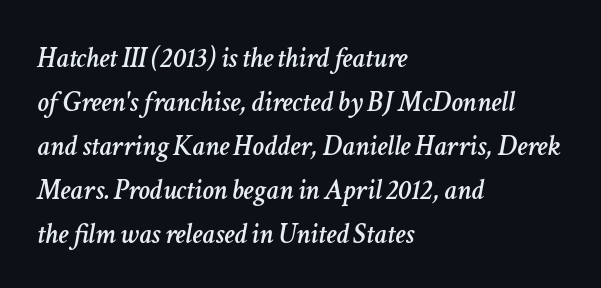
The image shows 29 px text type, italic (leaning right); set left-aligned, normal line spacing (1.52x), normal letter spacing, not underlined; low stroke contrast and a medium x-height.
